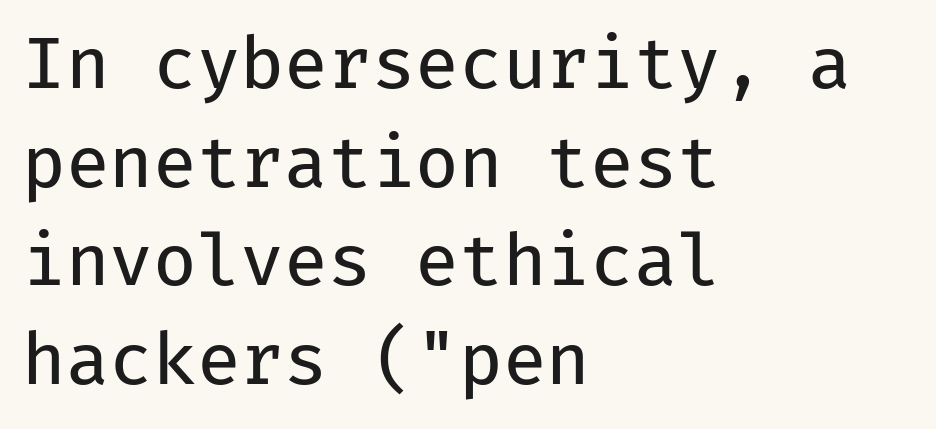
Q: Is the text bold? A: No.
Q: Is the text italic (slanted)? A: No, it is upright.
Q: Is the typeface a serif or a sans-serif typeface? A: Sans-serif.
Q: Is the text underlined? A: No.
Q: How is the paragraph aligned? A: Left-aligned.
Q: Is the spacing between letters normal or unusually wide? A: Normal.
Q: Is the spacing between lines tight, normal or loose? A: Normal.
Q: Width (condensed, normal, or wide)? A: Normal.
Q: Stroke contrast? A: Low.
Q: x-height? A: Medium.
Q: Monospaced? A: Yes.
